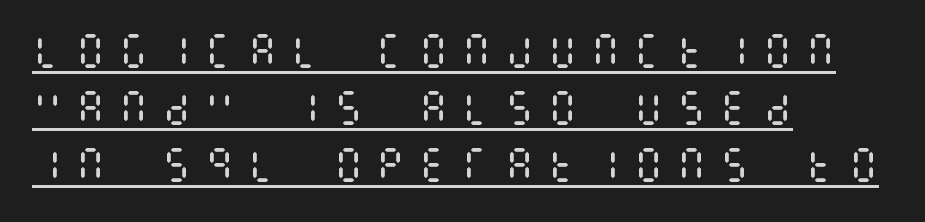
Q: Is the text bold? A: No.
Q: Is the text italic (slanted)? A: No, it is upright.
Q: Is the text underlined? A: Yes.
Q: How is the paragraph aligned? A: Left-aligned.
Q: Is the spacing between letters normal or unusually wide? A: Unusually wide.
Q: Is the spacing between lines tight, normal or loose? A: Normal.
Q: Width (condensed, normal, or wide)? A: Condensed.
Q: Stroke contrast? A: Medium.
Q: x-height? A: Large.
